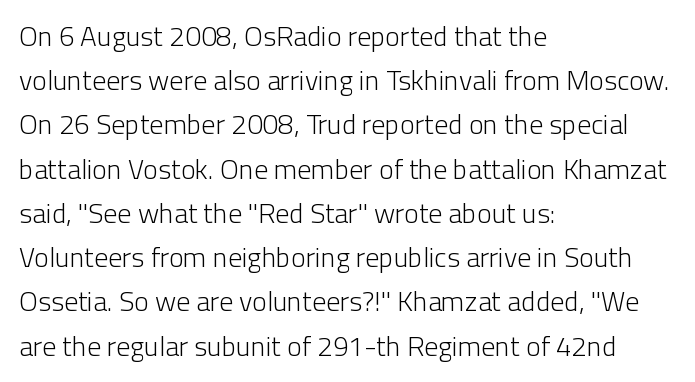
You can tell from the bare stems that sans-serif type was used. Ascenders rise straight up at ninety degrees. Underline: absent. Compared with typical body copy, the letter spacing here is the same. Vertical stems look standard width or narrower in stroke.
